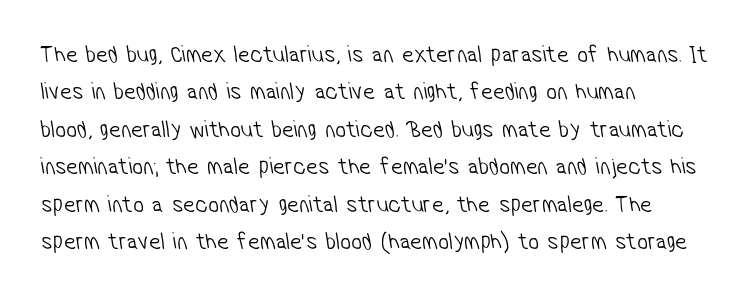
{"bold": "no", "underline": "no", "align": "left", "line_spacing": "normal", "line_spacing_ratio": 1.56, "letter_spacing": "normal", "letter_spacing_em": 0.0, "glyph_px": 24}
